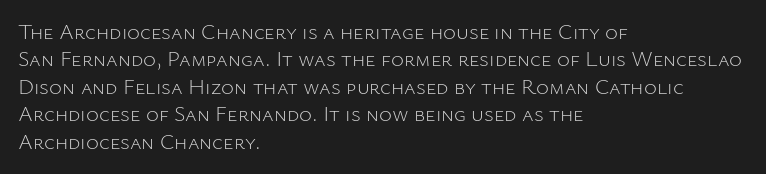
Counters stay open thanks to moderate or lighter strokes. All the whitespace from short lines collects on the right. Normally led — the rows are evenly, conventionally spaced. The glyphs are unaccompanied by any horizontal stroke below them.
